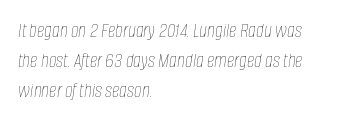
The image shows 21 px text type, italic (leaning right); set left-aligned, normal line spacing (1.43x), normal letter spacing, not underlined.
